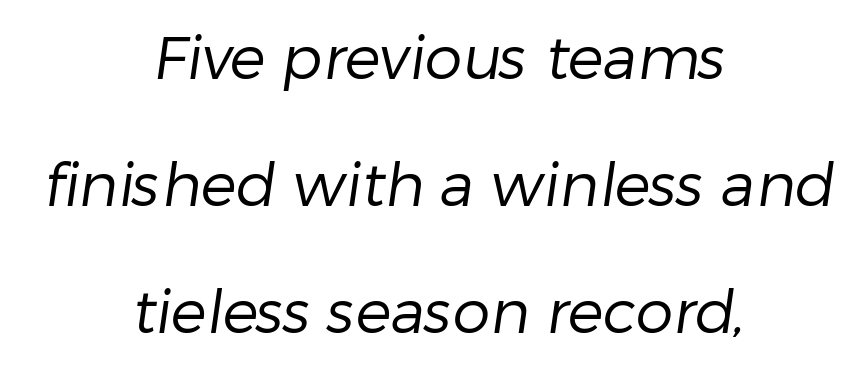
Stroke terminals: plain, sans-serif. Look at the tracking — it's just the regular setting, nothing added. Weight: regular or lighter. Vertical spacing — loose. The compositor balanced each line on the midline. The baseline area is clear.
